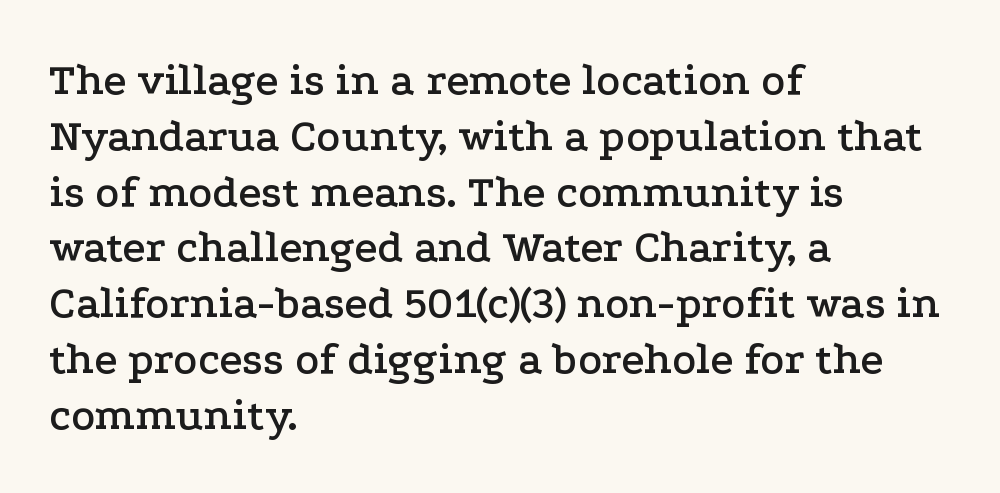
The glyphs are unaccompanied by any horizontal stroke below them. Style check: upright. In terms of letterform style, serifs are clearly present. Teacher's note: observe the even left margin — that is flush-left alignment.
